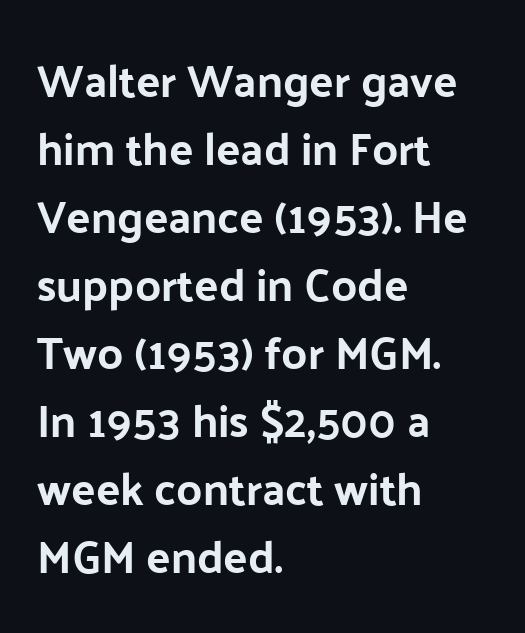
{"serif": "no", "italic": "no", "bold": "yes", "weight": "bold", "width": "normal", "stroke_contrast": "low", "x_height": "medium", "monospaced": "no", "underline": "no", "align": "left", "line_spacing": "normal", "line_spacing_ratio": 1.51, "letter_spacing": "normal", "letter_spacing_em": 0.0, "glyph_px": 45}
